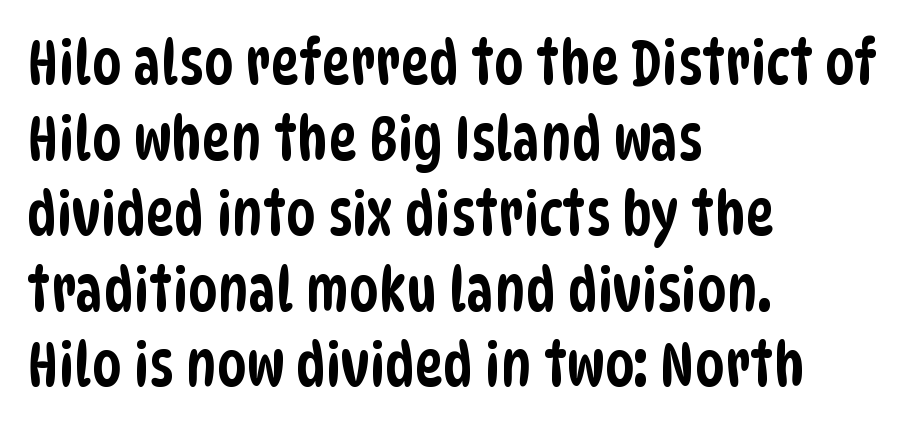
{"serif": "no", "width": "condensed", "stroke_contrast": "low", "x_height": "large", "monospaced": "no", "underline": "no", "align": "left", "line_spacing": "normal", "line_spacing_ratio": 1.26, "letter_spacing": "normal", "letter_spacing_em": 0.0, "glyph_px": 60}
